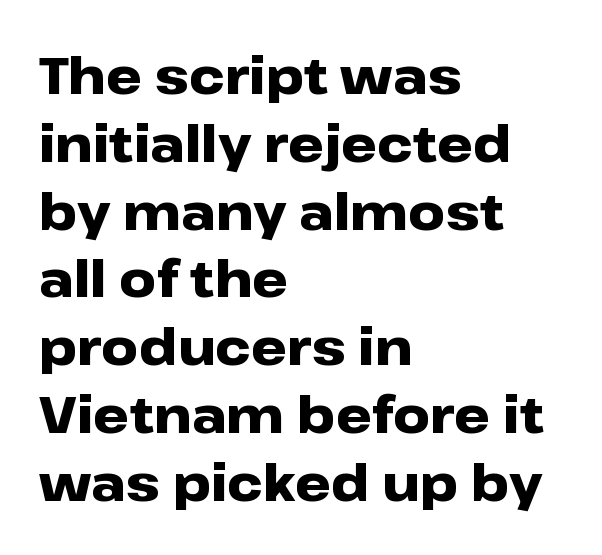
Nope, no serifs anywhere on these letters. Look at the tracking — it's just the regular setting, nothing added. Each letter keeps its own natural width here, so spacing adapts to shape. Compared with typical paragraphs, the rows here are spaced about the same.
